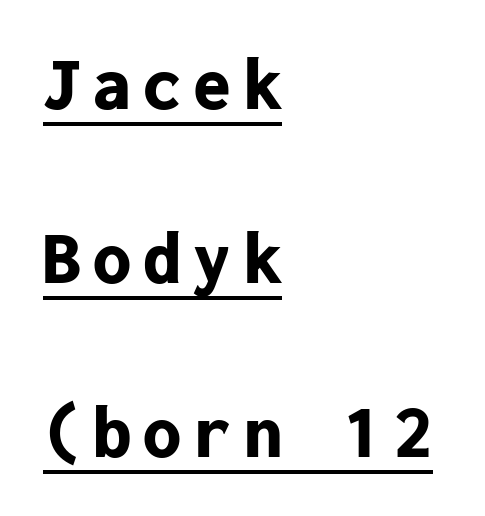
{"serif": "no", "italic": "no", "bold": "yes", "weight": "bold", "width": "normal", "stroke_contrast": "low", "x_height": "medium", "monospaced": "yes", "underline": "yes", "align": "left", "line_spacing": "loose", "line_spacing_ratio": 2.29, "glyph_px": 76}
